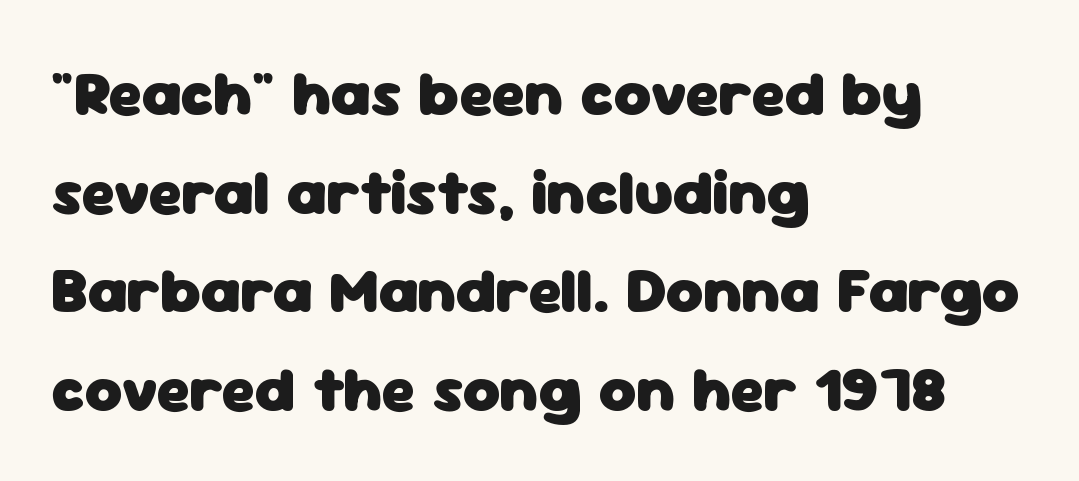
The image shows 64 px heavy sans-serif type, upright; set left-aligned, normal line spacing (1.54x), normal letter spacing, not underlined; low stroke contrast and a medium x-height.
